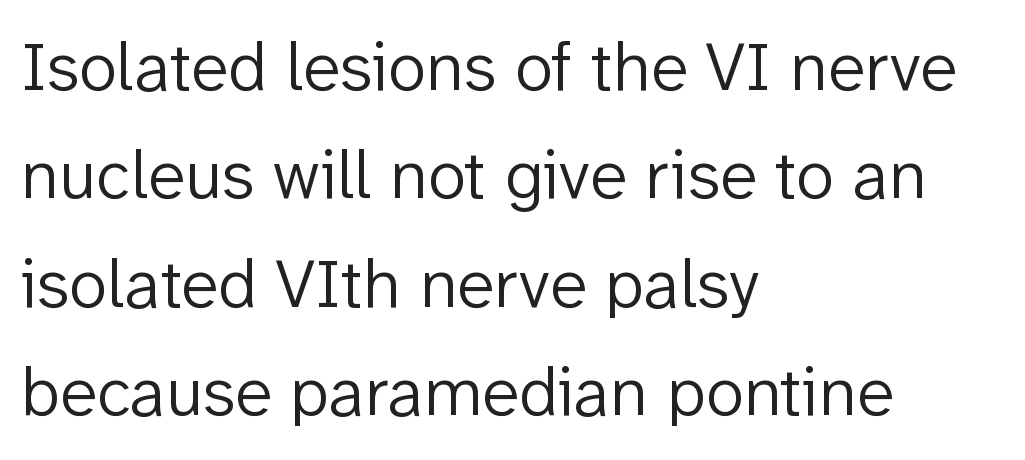
Q: Is the text bold? A: No.
Q: Is the text italic (slanted)? A: No, it is upright.
Q: Is the typeface a serif or a sans-serif typeface? A: Sans-serif.
Q: Is the text underlined? A: No.
Q: How is the paragraph aligned? A: Left-aligned.
Q: Is the spacing between letters normal or unusually wide? A: Normal.
Q: Is the spacing between lines tight, normal or loose? A: Normal.
Q: Width (condensed, normal, or wide)? A: Normal.
Q: Stroke contrast? A: Low.
Q: x-height? A: Medium.
Q: Monospaced? A: No.
